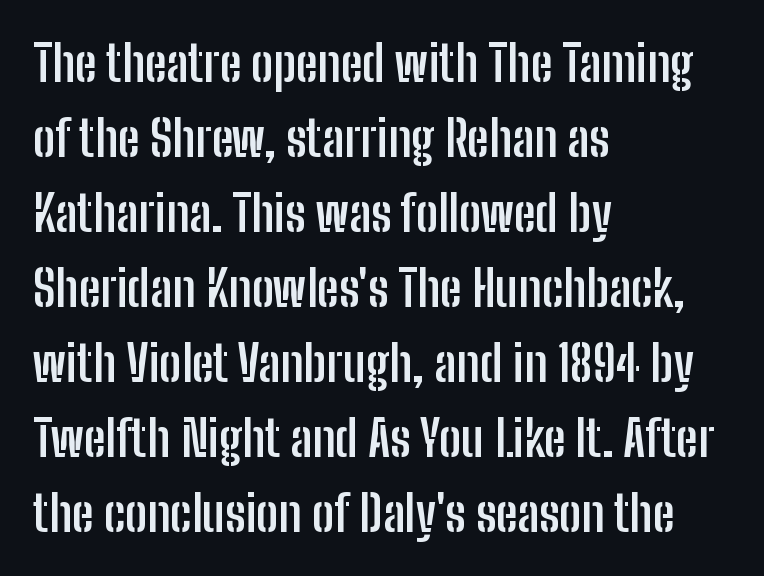
{"serif": "no", "italic": "no", "bold": "yes", "weight": "semibold", "width": "condensed", "stroke_contrast": "low", "x_height": "medium", "monospaced": "no", "underline": "no", "align": "left", "line_spacing": "normal", "line_spacing_ratio": 1.53, "letter_spacing": "normal", "letter_spacing_em": 0.0, "glyph_px": 49}
